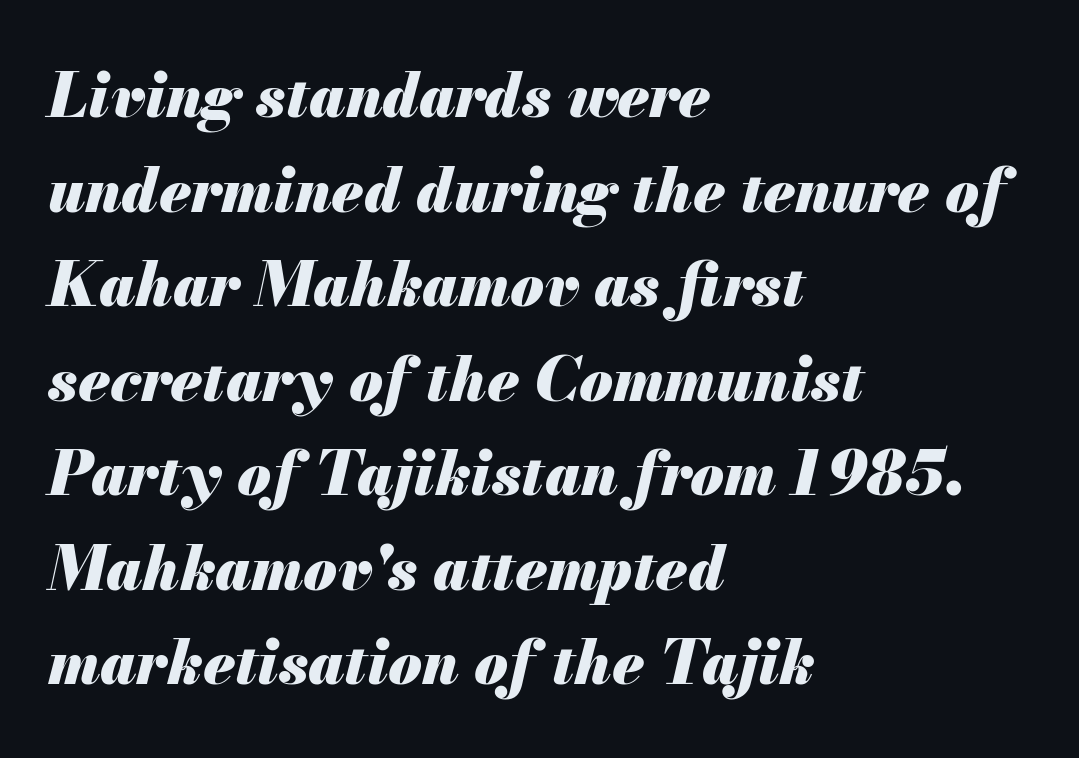
The image shows 61 px heavy type, italic (leaning right); set left-aligned, normal line spacing (1.55x), normal letter spacing, not underlined; medium stroke contrast and a small x-height.
